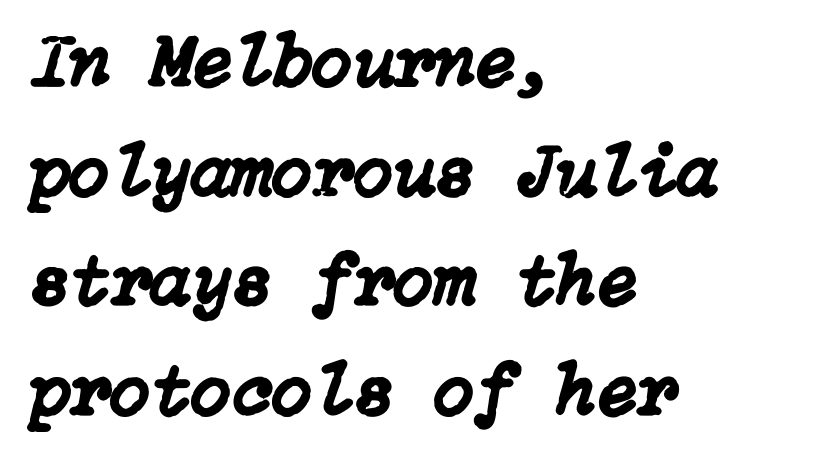
The image shows 74 px text type, italic (leaning right); set left-aligned, normal line spacing (1.48x), normal letter spacing, not underlined; low stroke contrast and a medium x-height.
